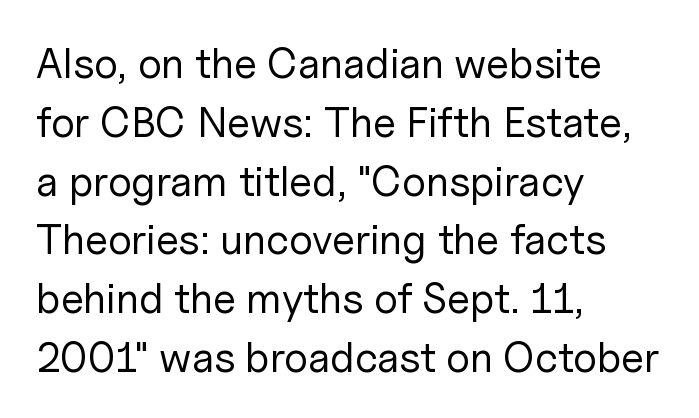
Nobody touched the tracking dial on this one. What kind of face is this? One without serifs — a sans. Do the letters lean? They stand straight. Whoever set this chose a conventional vertical rhythm. The setting favours the left margin, as ordinary paragraphs usually do.
